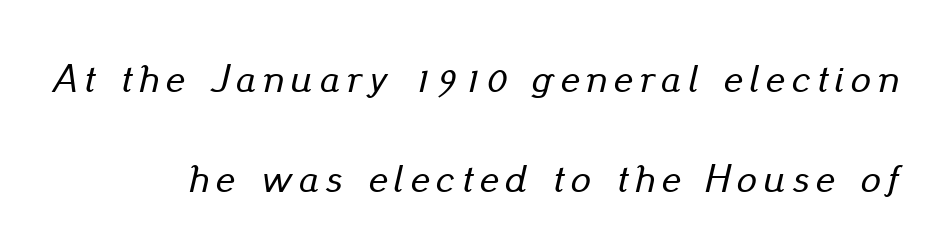
It's the slanting kind of type. Successive baselines arrive slowly, with a big drop between each. Every row of glyphs terminates at an identical x-position on the right. Note the varied advance widths — an 'i' is clearly narrower than an 'm'. The space beneath each line is pristine and unruled.
